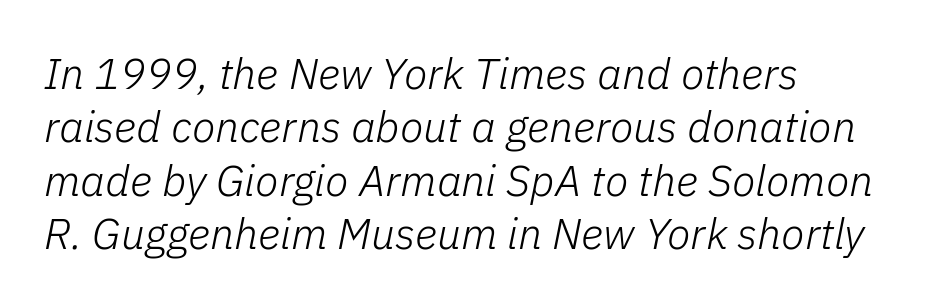
The image shows 43 px light type, italic (leaning right); set left-aligned, line spacing 1.24x, normal letter spacing, not underlined; low stroke contrast and a medium x-height.
